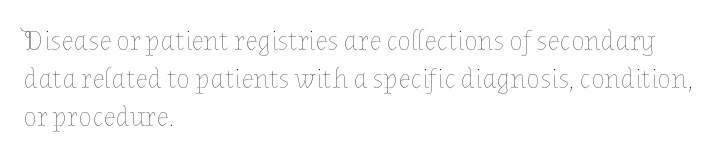
The image shows 28 px thin type, upright; set left-aligned, normal line spacing (1.36x), normal letter spacing, not underlined; low stroke contrast and a medium x-height.
